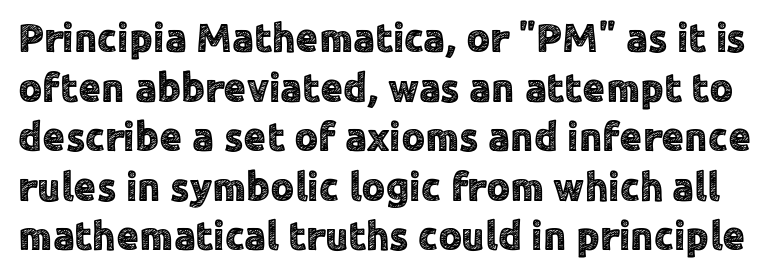
The image shows 41 px sans-serif type, upright; set line spacing 1.21x, normal letter spacing, not underlined; a medium x-height.
